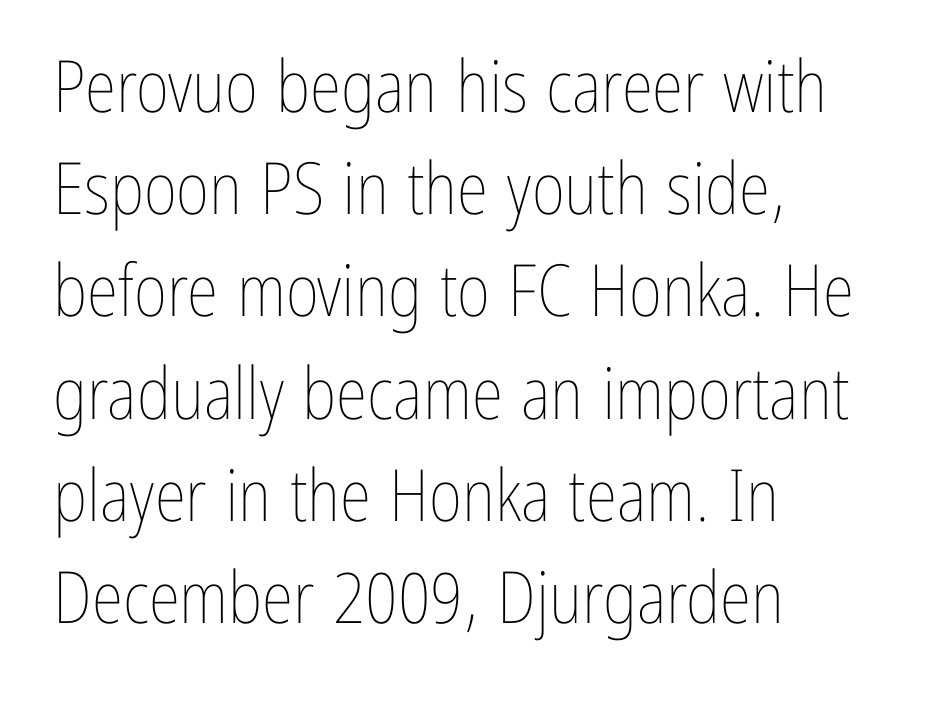
The image shows 72 px thin, condensed type, upright; set left-aligned, normal line spacing (1.42x), normal letter spacing, not underlined; low stroke contrast and a medium x-height.
